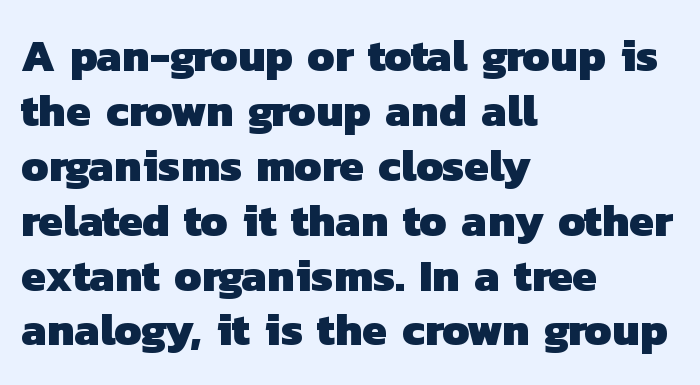
Q: Is the text bold? A: Yes.
Q: Is the typeface a serif or a sans-serif typeface? A: Sans-serif.
Q: Is the text underlined? A: No.
Q: How is the paragraph aligned? A: Left-aligned.
Q: Is the spacing between letters normal or unusually wide? A: Normal.
Q: Width (condensed, normal, or wide)? A: Normal.
Q: Stroke contrast? A: Low.
Q: x-height? A: Medium.
Q: Monospaced? A: No.
